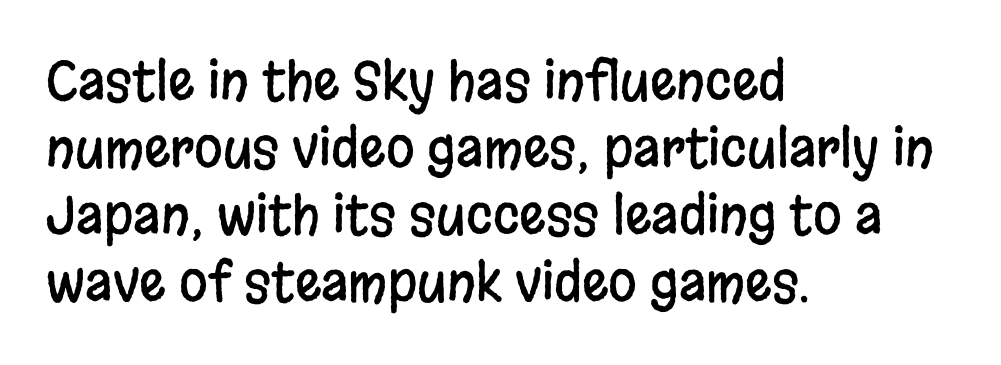
The letters carry no serifs — their stems end cleanly without finishing strokes. No word sits above an underline. Here the glyphs are tracked normally, forming tight word shapes. Designer's note — italics off, roman on. The face used here is proportionally spaced, like ordinary book or web type.
